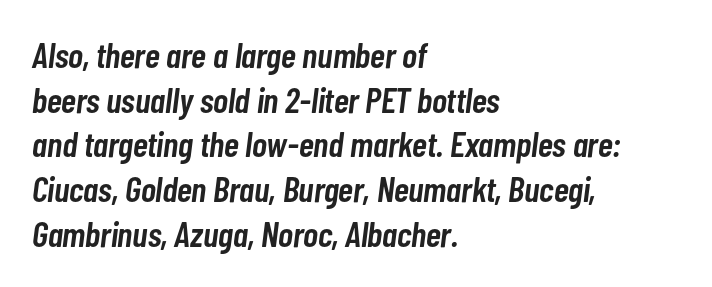
The image shows 36 px semibold, condensed type, italic (leaning right); set left-aligned, line spacing 1.24x, normal letter spacing, not underlined; low stroke contrast and a medium x-height.
